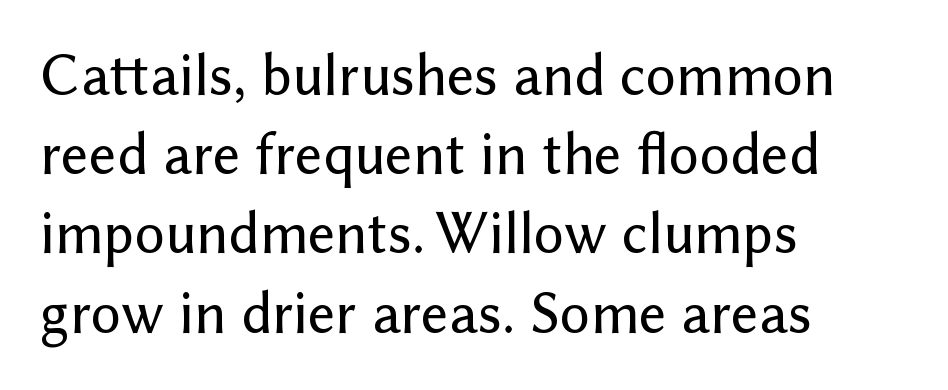
Ordinary non-slanted type is in use. A classic flush-left, rag-right setting is used for this passage. In terms of letterspacing, this is plain default setting. Letters rest on an invisible, unmarked baseline. The letters carry no serifs — their stems end cleanly without finishing strokes.
